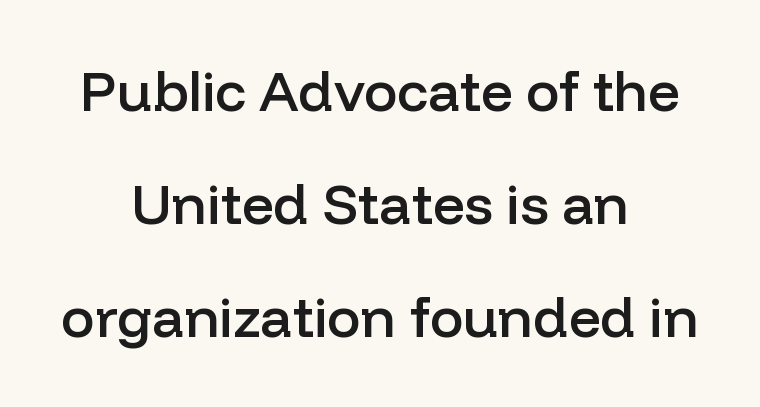
Q: Is the text bold? A: Semi-bold.
Q: Is the text italic (slanted)? A: No, it is upright.
Q: Is the typeface a serif or a sans-serif typeface? A: Sans-serif.
Q: Is the text underlined? A: No.
Q: How is the paragraph aligned? A: Centered.
Q: Is the spacing between letters normal or unusually wide? A: Normal.
Q: Is the spacing between lines tight, normal or loose? A: Loose.
Q: Width (condensed, normal, or wide)? A: Normal.
Q: Stroke contrast? A: Low.
Q: x-height? A: Medium.
Q: Monospaced? A: No.
